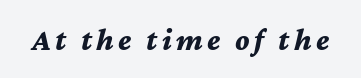
The image shows 31 px bold type, italic (leaning right); set not underlined; medium stroke contrast and a medium x-height.
